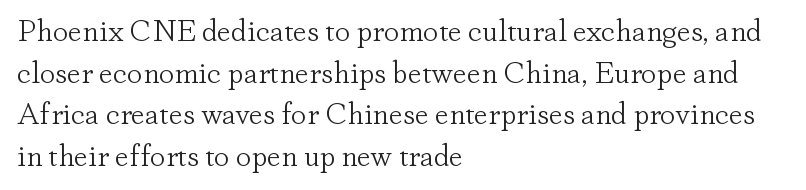
This is roman type, the default non-slanted kind. The zone under the glyphs is completely vacant. Caption: face not bold, strokes unweighted. Baseline-to-baseline distance is the conventional proportion of letter height.
